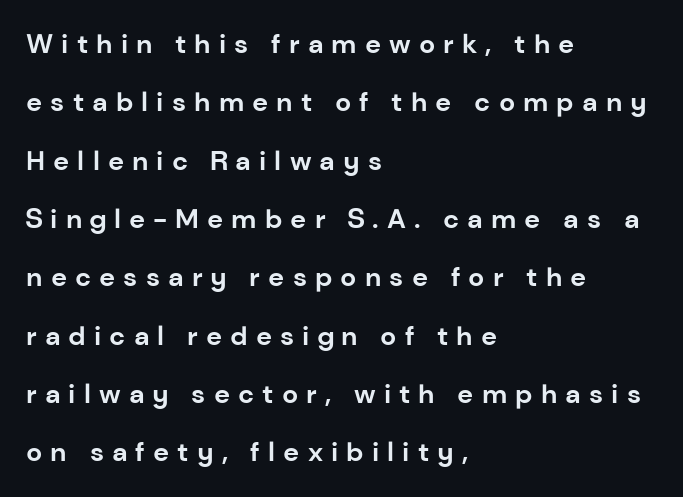
Q: Is the text bold? A: Yes.
Q: Is the text italic (slanted)? A: No, it is upright.
Q: Is the text underlined? A: No.
Q: How is the paragraph aligned? A: Left-aligned.
Q: Is the spacing between letters normal or unusually wide? A: Unusually wide.
Q: Is the spacing between lines tight, normal or loose? A: Loose.
